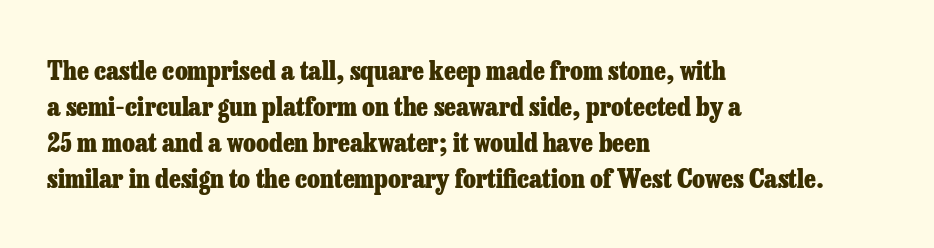
The image shows 26 px bold type, upright; set left-aligned, normal line spacing (1.39x), normal letter spacing, not underlined.
